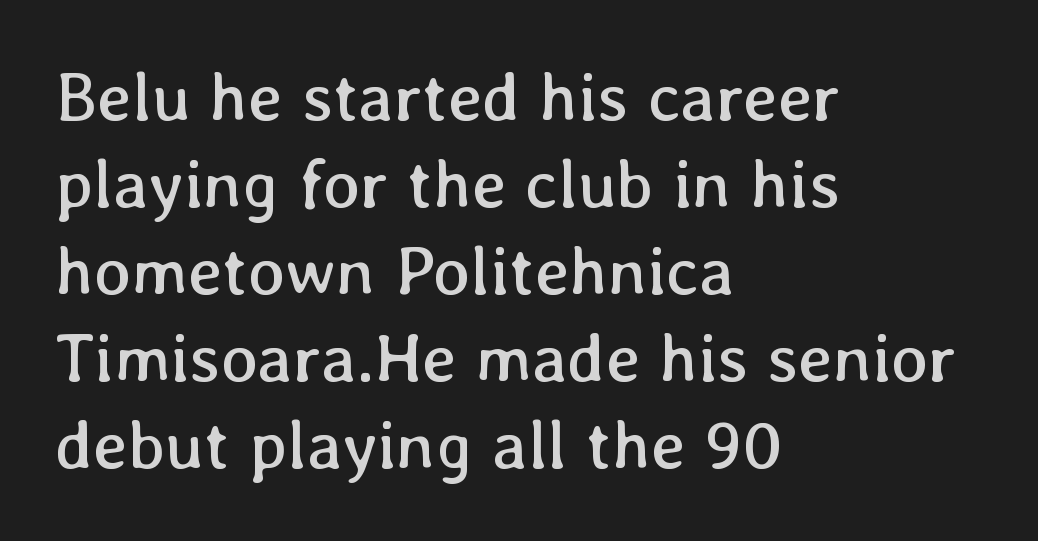
Q: Is the text bold? A: No.
Q: Is the text italic (slanted)? A: No, it is upright.
Q: Is the text underlined? A: No.
Q: How is the paragraph aligned? A: Left-aligned.
Q: Is the spacing between letters normal or unusually wide? A: Normal.
Q: Is the spacing between lines tight, normal or loose? A: Normal.
Q: Width (condensed, normal, or wide)? A: Normal.
Q: Stroke contrast? A: Low.
Q: x-height? A: Medium.
Q: Monospaced? A: No.
